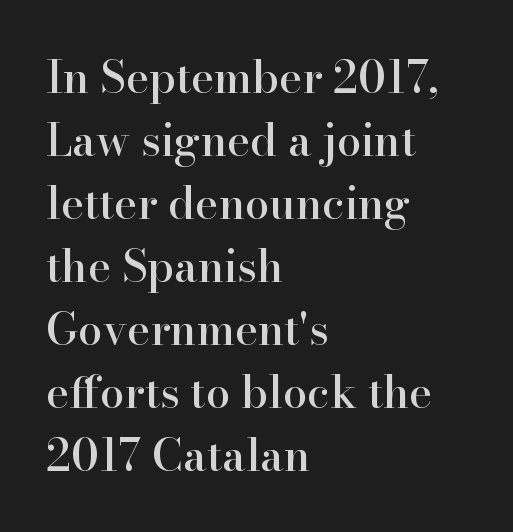
The image shows 44 px serif type, upright; set left-aligned, normal line spacing (1.43x), normal letter spacing, not underlined; high stroke contrast and a small x-height.
